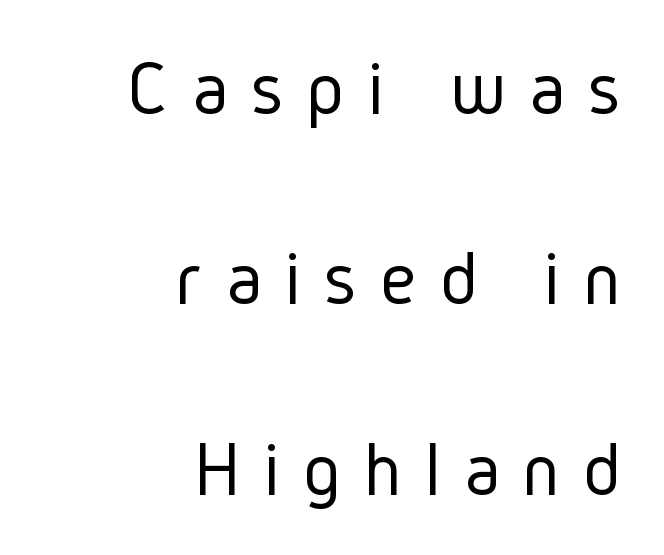
{"serif": "no", "italic": "no", "bold": "no", "weight": "light", "width": "condensed", "stroke_contrast": "low", "x_height": "medium", "monospaced": "no", "underline": "no", "align": "right", "line_spacing": "loose", "line_spacing_ratio": 2.41, "letter_spacing": "wide", "letter_spacing_em": 0.3, "glyph_px": 79}
